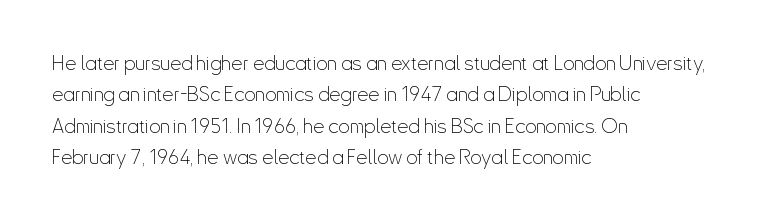
The image shows 20 px text type, upright; set left-aligned, normal line spacing (1.57x), normal letter spacing, not underlined.
